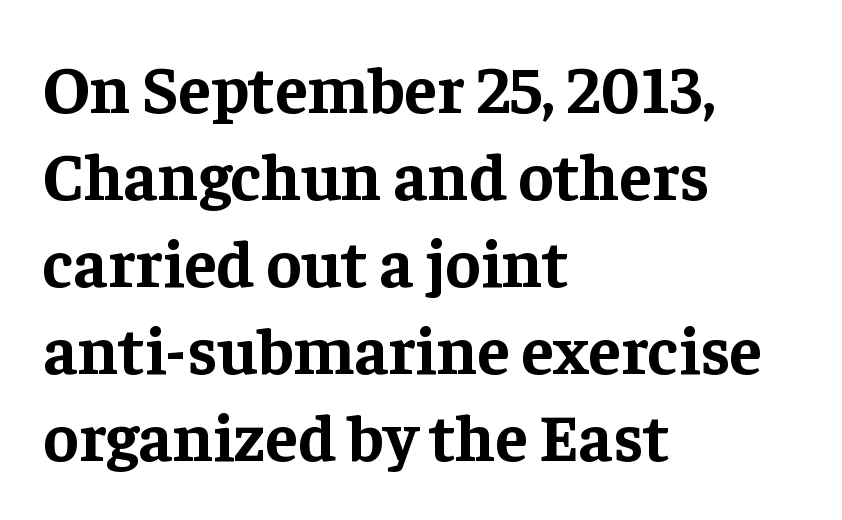
Q: Is the text bold? A: Yes.
Q: Is the text italic (slanted)? A: No, it is upright.
Q: Is the typeface a serif or a sans-serif typeface? A: Serif.
Q: Is the text underlined? A: No.
Q: How is the paragraph aligned? A: Left-aligned.
Q: Is the spacing between letters normal or unusually wide? A: Normal.
Q: Is the spacing between lines tight, normal or loose? A: Normal.
Q: Width (condensed, normal, or wide)? A: Normal.
Q: Stroke contrast? A: Low.
Q: x-height? A: Medium.
Q: Monospaced? A: No.
